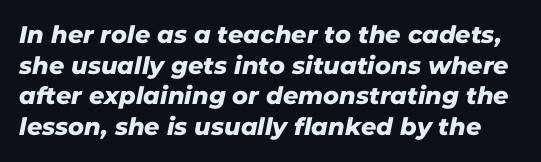
Q: Is the text underlined? A: No.
Q: Is the spacing between letters normal or unusually wide? A: Normal.
Q: Is the spacing between lines tight, normal or loose? A: Normal.
